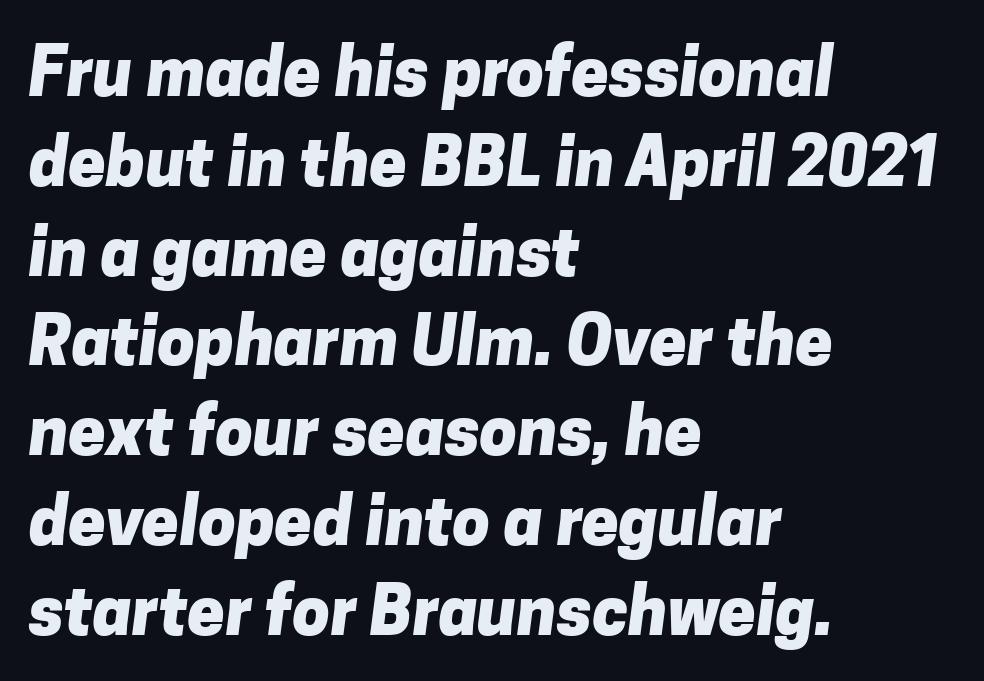
Q: Is the text bold? A: Yes.
Q: Is the typeface a serif or a sans-serif typeface? A: Sans-serif.
Q: Is the text underlined? A: No.
Q: How is the paragraph aligned? A: Left-aligned.
Q: Is the spacing between letters normal or unusually wide? A: Normal.
Q: Is the spacing between lines tight, normal or loose? A: Normal.
Q: Width (condensed, normal, or wide)? A: Normal.
Q: Stroke contrast? A: Low.
Q: x-height? A: Medium.
Q: Monospaced? A: No.
